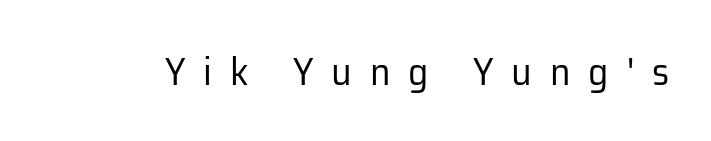
Q: Is the text bold? A: No.
Q: Is the text italic (slanted)? A: No, it is upright.
Q: Is the typeface a serif or a sans-serif typeface? A: Sans-serif.
Q: Is the text underlined? A: No.
Q: Is the spacing between letters normal or unusually wide? A: Unusually wide.
Q: Width (condensed, normal, or wide)? A: Normal.
Q: Stroke contrast? A: Low.
Q: x-height? A: Medium.
Q: Monospaced? A: No.
